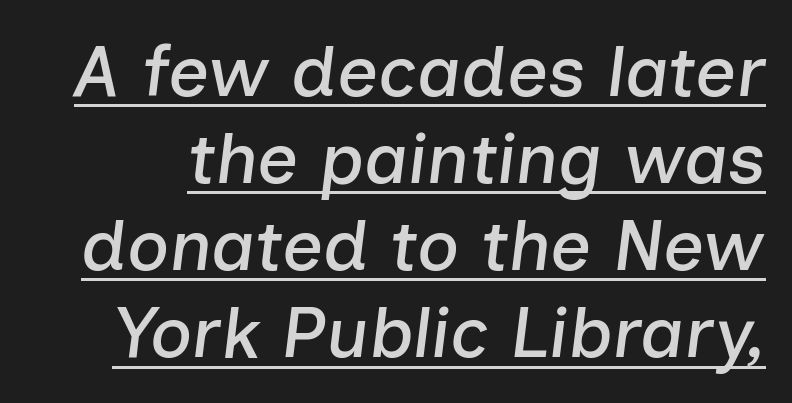
{"italic": "yes", "lean": "right", "slant_degrees": 7, "width": "normal", "stroke_contrast": "low", "x_height": "medium", "monospaced": "no", "underline": "yes", "line_spacing_ratio": 1.21, "letter_spacing": "normal", "letter_spacing_em": 0.0, "glyph_px": 72}
